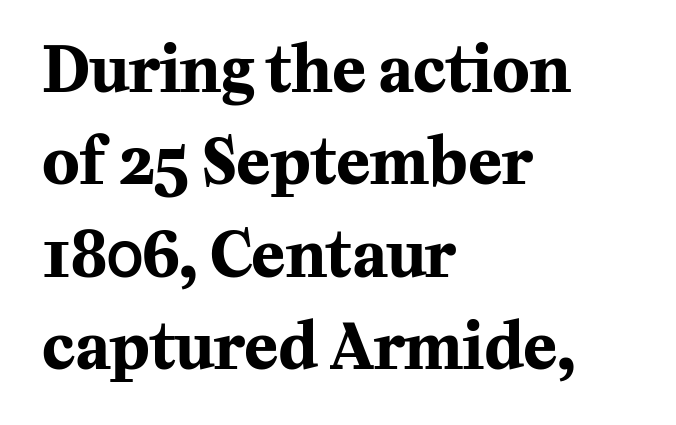
The rendering uses a moderate line-height, typical for paragraphs. These words are printed bold, with thick strokes throughout. The type sits square on the baseline with zero lean. The rendering uses natural spacing where letterforms have individual widths.
